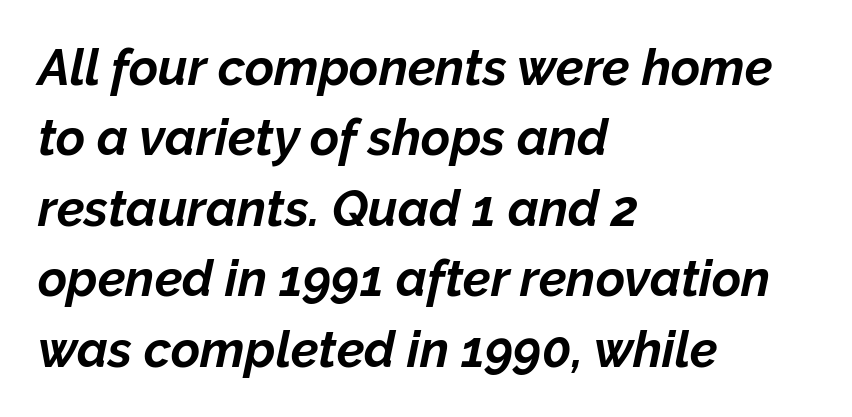
Q: Is the text bold? A: Yes.
Q: Is the text italic (slanted)? A: Yes, it leans right by about 12 degrees.
Q: Is the text underlined? A: No.
Q: How is the paragraph aligned? A: Left-aligned.
Q: Is the spacing between letters normal or unusually wide? A: Normal.
Q: Is the spacing between lines tight, normal or loose? A: Normal.
Q: Width (condensed, normal, or wide)? A: Normal.
Q: Stroke contrast? A: Low.
Q: x-height? A: Medium.
Q: Monospaced? A: No.
